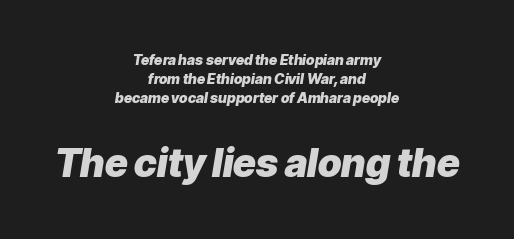
Q: Is the text bold? A: Yes.
Q: Is the text italic (slanted)? A: Yes, it leans right by about 9 degrees.
Q: Is the text underlined? A: No.
Q: How is the paragraph aligned? A: Centered.
Q: Is the spacing between letters normal or unusually wide? A: Normal.
Q: Is the spacing between lines tight, normal or loose? A: Normal.
Q: Which block of text is set in a larger size, the first (top) or the second (bottom)? A: The second (bottom) one.
Q: Width (condensed, normal, or wide)? A: Normal.
Q: Stroke contrast? A: Low.
Q: x-height? A: Medium.
Q: Monospaced? A: No.
